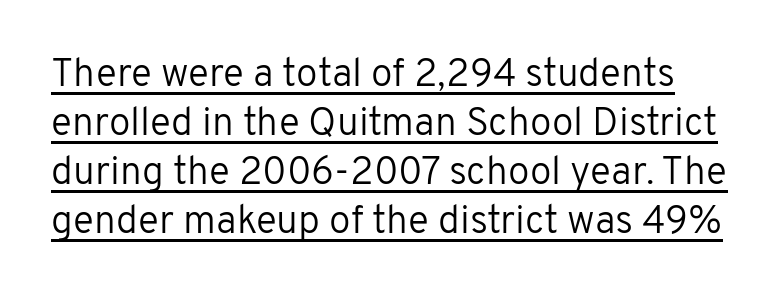
{"serif": "no", "italic": "no", "bold": "no", "weight": "regular", "width": "normal", "stroke_contrast": "low", "x_height": "medium", "monospaced": "no", "underline": "yes", "line_spacing": "normal", "line_spacing_ratio": 1.26, "letter_spacing": "normal", "letter_spacing_em": 0.0, "glyph_px": 39}
